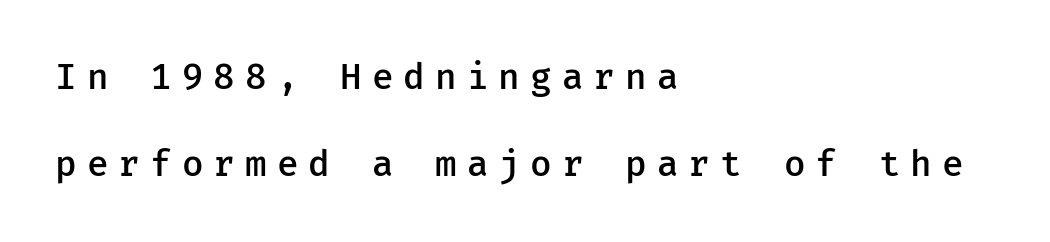
The image shows 36 px semibold sans-serif type, upright; set left-aligned, loose line spacing (2.43x), unusually wide letter spacing (+0.28 em), not underlined; low stroke contrast and a medium x-height.
